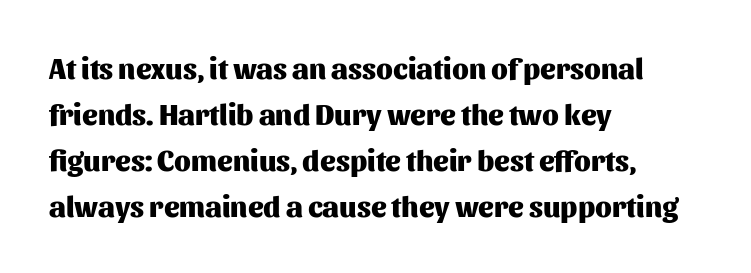
Q: Is the text bold? A: Yes.
Q: Is the text italic (slanted)? A: No, it is upright.
Q: Is the typeface a serif or a sans-serif typeface? A: Sans-serif.
Q: Is the text underlined? A: No.
Q: How is the paragraph aligned? A: Left-aligned.
Q: Is the spacing between letters normal or unusually wide? A: Normal.
Q: Is the spacing between lines tight, normal or loose? A: Normal.
Q: Width (condensed, normal, or wide)? A: Normal.
Q: Stroke contrast? A: Medium.
Q: x-height? A: Medium.
Q: Monospaced? A: No.
